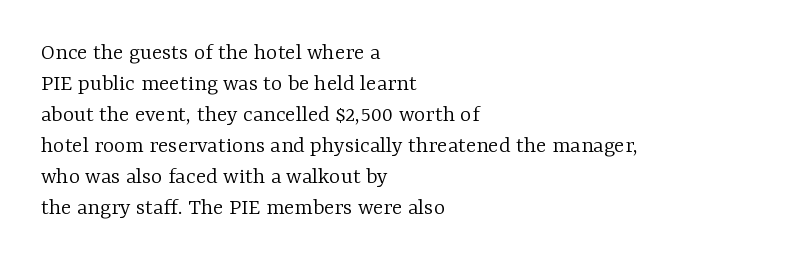
These lines keep a tight, regular rhythm from letter to letter. Notice how descenders clear the ascenders below comfortably — that's standard leading. These lines were composed using upright roman letters. One-word summary of the alignment: left. Nobody drew a line under any word here. The typesetting does not lean heavy: it is not bold.
